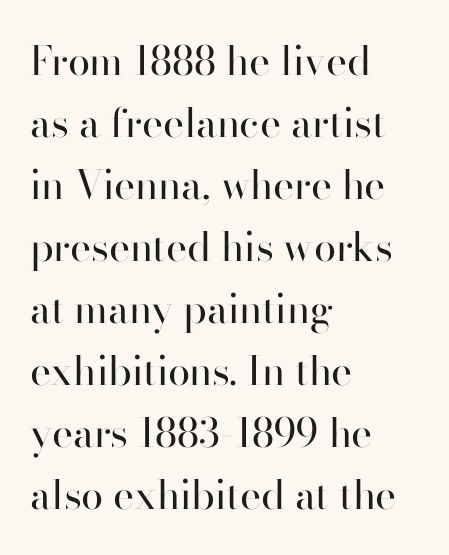
The letterforms sit at book weight or below. The rendering uses natural spacing where letterforms have individual widths. Notice how descenders clear the ascenders below comfortably — that's standard leading. Observe the ordinary spacing: letters are neighbours, not strangers. In terms of letterform style, serifs are entirely absent.
